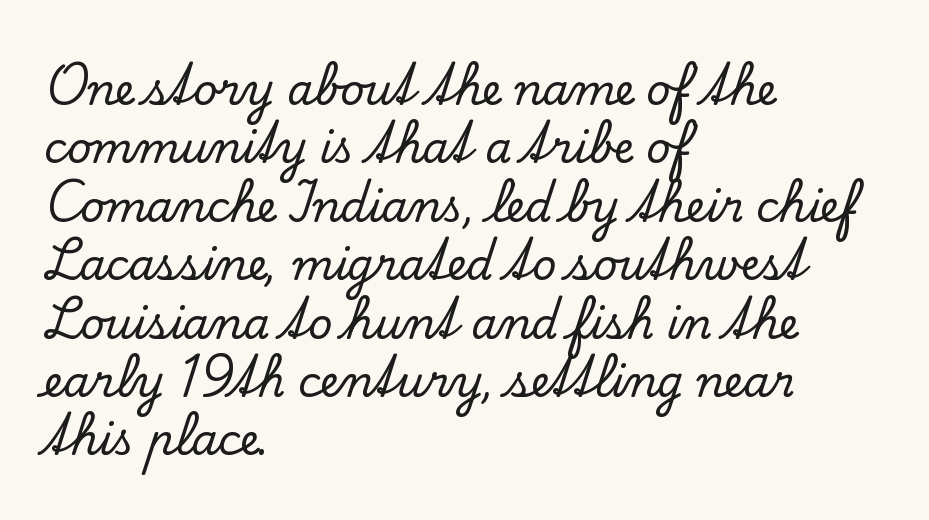
The image shows 42 px serif type; set left-aligned, normal line spacing (1.39x), normal letter spacing, not underlined; low stroke contrast and a small x-height.
